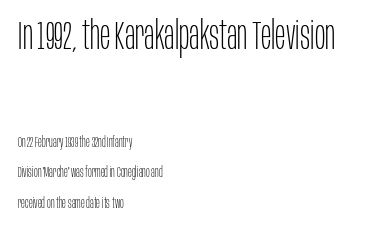
Q: Is the text bold? A: No.
Q: Is the text italic (slanted)? A: No, it is upright.
Q: Is the typeface a serif or a sans-serif typeface? A: Sans-serif.
Q: Is the text underlined? A: No.
Q: How is the paragraph aligned? A: Left-aligned.
Q: Is the spacing between letters normal or unusually wide? A: Normal.
Q: Is the spacing between lines tight, normal or loose? A: Loose.
Q: Which block of text is set in a larger size, the first (top) or the second (bottom)? A: The first (top) one.
Q: Width (condensed, normal, or wide)? A: Condensed.
Q: Stroke contrast? A: Low.
Q: x-height? A: Large.
Q: Monospaced? A: No.
